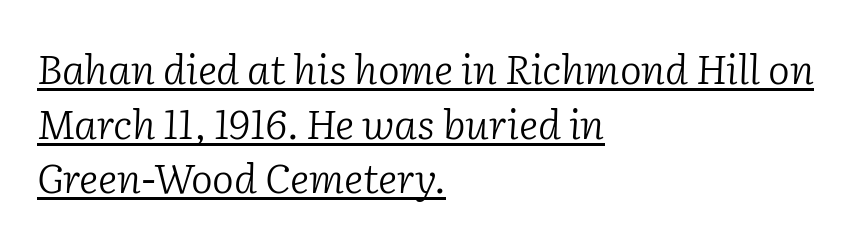
Q: Is the text bold? A: No.
Q: Is the text italic (slanted)? A: Yes, it leans right by about 2 degrees.
Q: Is the typeface a serif or a sans-serif typeface? A: Serif.
Q: Is the text underlined? A: Yes.
Q: How is the paragraph aligned? A: Left-aligned.
Q: Is the spacing between letters normal or unusually wide? A: Normal.
Q: Is the spacing between lines tight, normal or loose? A: Normal.
Q: Width (condensed, normal, or wide)? A: Normal.
Q: Stroke contrast? A: Low.
Q: x-height? A: Medium.
Q: Monospaced? A: No.
